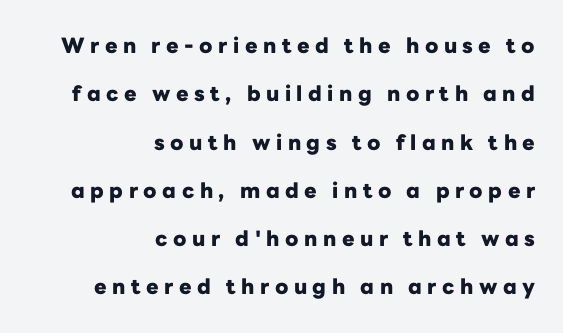
Q: Is the text bold? A: Yes.
Q: Is the text italic (slanted)? A: No, it is upright.
Q: Is the text underlined? A: No.
Q: How is the paragraph aligned? A: Right-aligned.
Q: Is the spacing between letters normal or unusually wide? A: Unusually wide.
Q: Is the spacing between lines tight, normal or loose? A: Loose.
